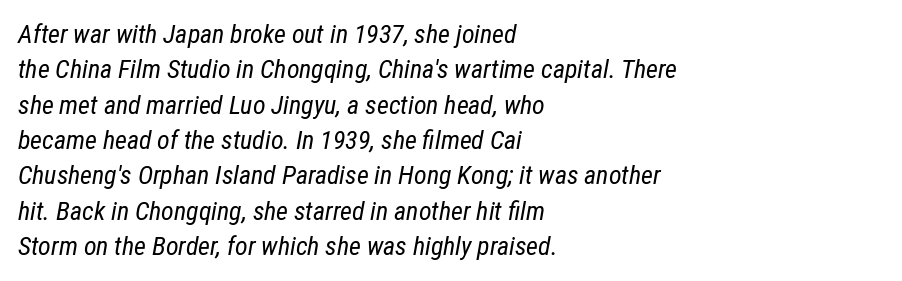
{"italic": "yes", "lean": "right", "slant_degrees": 12, "bold": "no", "underline": "no", "align": "left", "line_spacing": "normal", "line_spacing_ratio": 1.36, "letter_spacing": "normal", "letter_spacing_em": 0.0, "glyph_px": 26}
